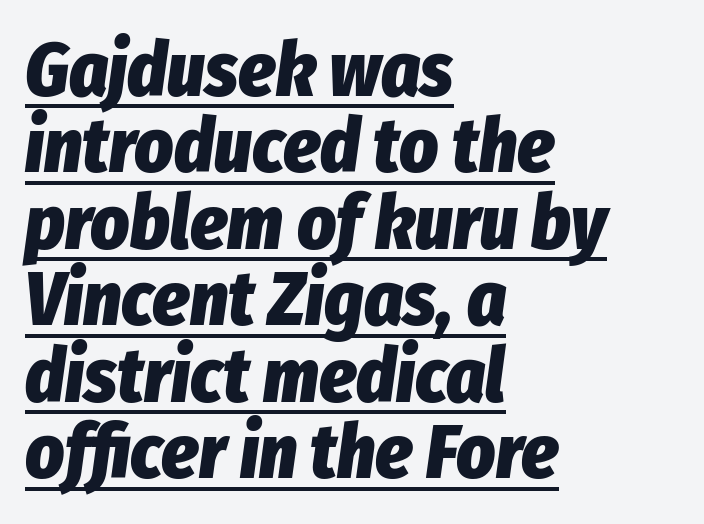
The image shows 75 px heavy, condensed type, italic (leaning right); set left-aligned, tight line spacing (1.02x), normal letter spacing, underlined; low stroke contrast and a medium x-height.
